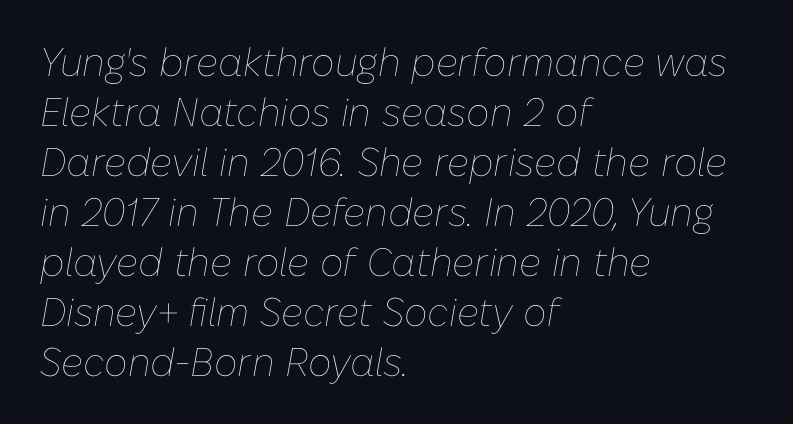
The image shows 40 px thin type, italic (leaning right); set left-aligned, normal line spacing (1.25x), normal letter spacing, not underlined; low stroke contrast and a medium x-height.
